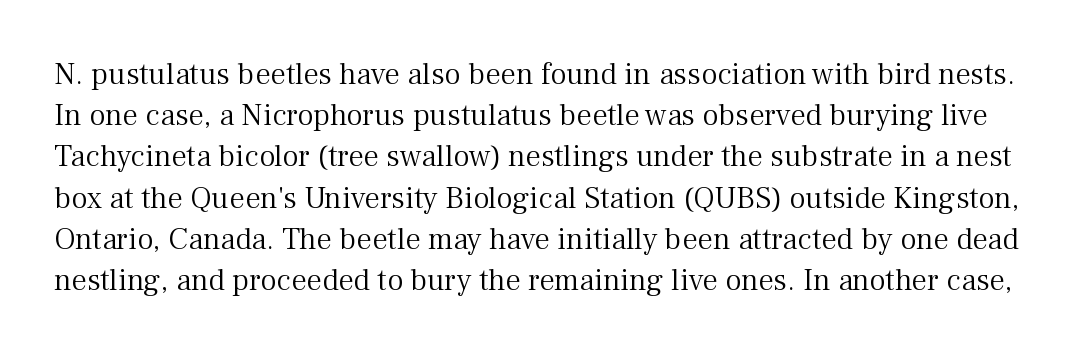
Q: Is the text bold? A: No.
Q: Is the text italic (slanted)? A: No, it is upright.
Q: Is the typeface a serif or a sans-serif typeface? A: Serif.
Q: Is the text underlined? A: No.
Q: Is the spacing between letters normal or unusually wide? A: Normal.
Q: Is the spacing between lines tight, normal or loose? A: Normal.
Q: Width (condensed, normal, or wide)? A: Normal.
Q: Stroke contrast? A: Medium.
Q: x-height? A: Medium.
Q: Monospaced? A: No.
